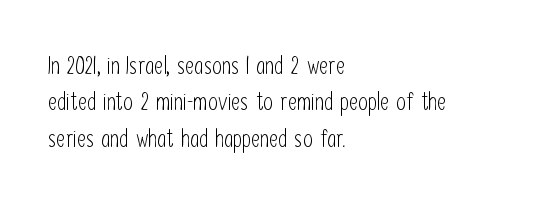
The image shows 25 px text type, upright; set left-aligned, normal line spacing (1.46x), normal letter spacing, not underlined.
